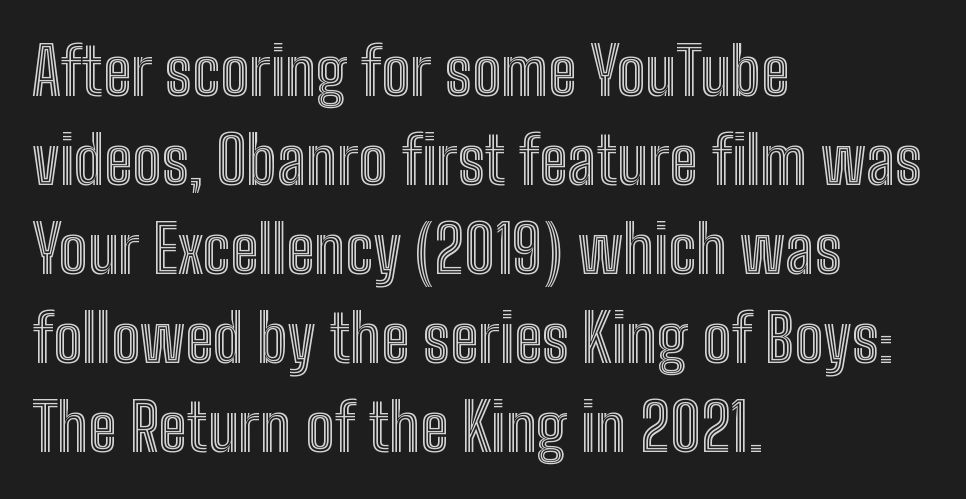
The passage shown is typed in a proportional face where columns would drift. Quick note: interline space is typical. Compared with typical body copy, the letter spacing here is the same. This sample is left-justified, so line endings fall wherever the words run out. These lines were composed using upright roman letters. Unmarked baselines from the first word to the last.
